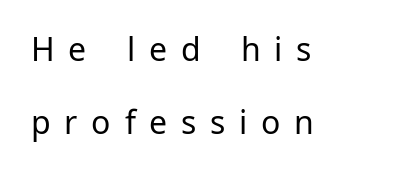
The image shows 32 px regular-weight sans-serif type, upright; set left-aligned, loose line spacing (2.29x), unusually wide letter spacing (+0.43 em), not underlined; low stroke contrast and a medium x-height.
